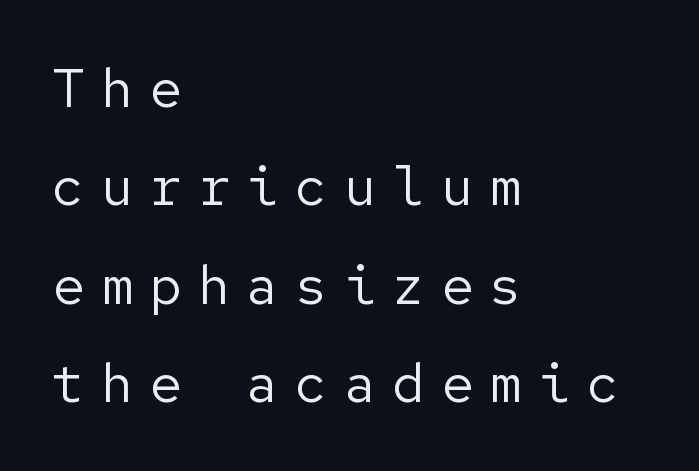
{"serif": "no", "italic": "no", "bold": "no", "weight": "regular", "width": "normal", "stroke_contrast": "low", "x_height": "medium", "underline": "no", "align": "left", "line_spacing_ratio": 1.82, "letter_spacing": "wide", "letter_spacing_em": 0.3, "glyph_px": 54}
